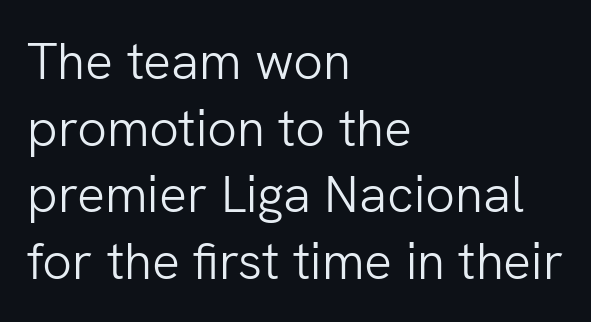
{"serif": "no", "italic": "no", "bold": "no", "weight": "light", "width": "normal", "stroke_contrast": "low", "x_height": "medium", "monospaced": "no", "underline": "no", "align": "left", "line_spacing": "normal", "line_spacing_ratio": 1.28, "letter_spacing": "normal", "letter_spacing_em": 0.0, "glyph_px": 52}
